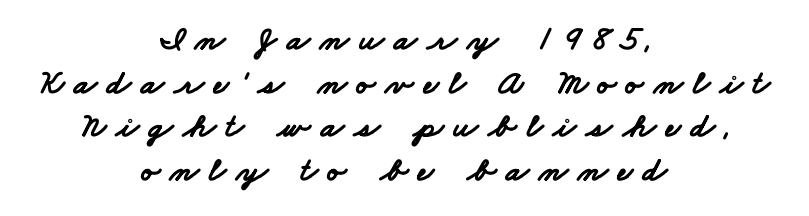
Q: Is the text bold? A: Yes.
Q: Is the typeface a serif or a sans-serif typeface? A: Sans-serif.
Q: Is the text underlined? A: No.
Q: How is the paragraph aligned? A: Centered.
Q: Is the spacing between letters normal or unusually wide? A: Unusually wide.
Q: Is the spacing between lines tight, normal or loose? A: Normal.
Q: Width (condensed, normal, or wide)? A: Wide.
Q: Stroke contrast? A: Low.
Q: x-height? A: Small.
Q: Monospaced? A: No.
